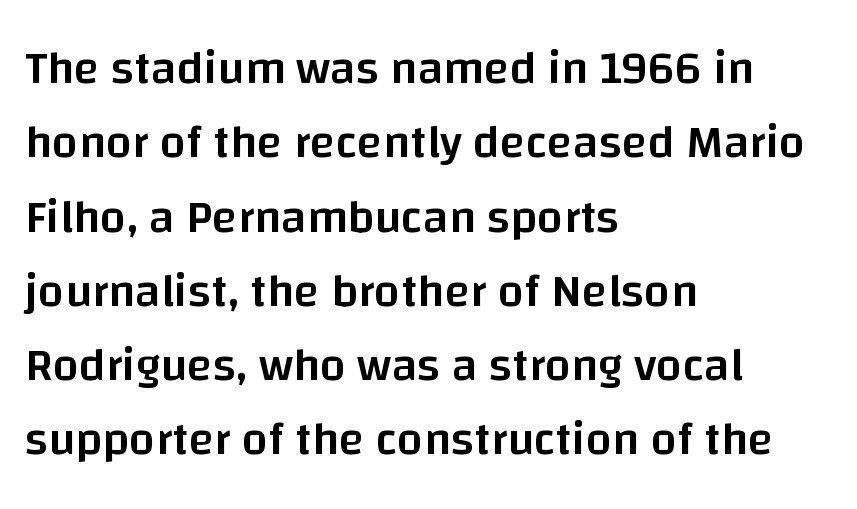
Alignment: flush left. Emphasis by weight is partial: semibold. Letters rest on an invisible, unmarked baseline. In terms of letterform style, serifs are entirely absent.
